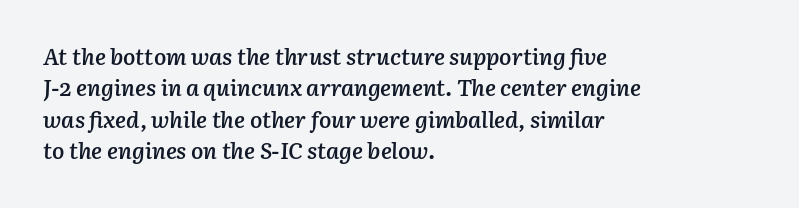
The space beneath each line is pristine and unruled. These lines carry some extra weight — a demibold, not a full bold. Is the block centered? No — it sits flush against the left margin. Designer's note — italics engaged.
